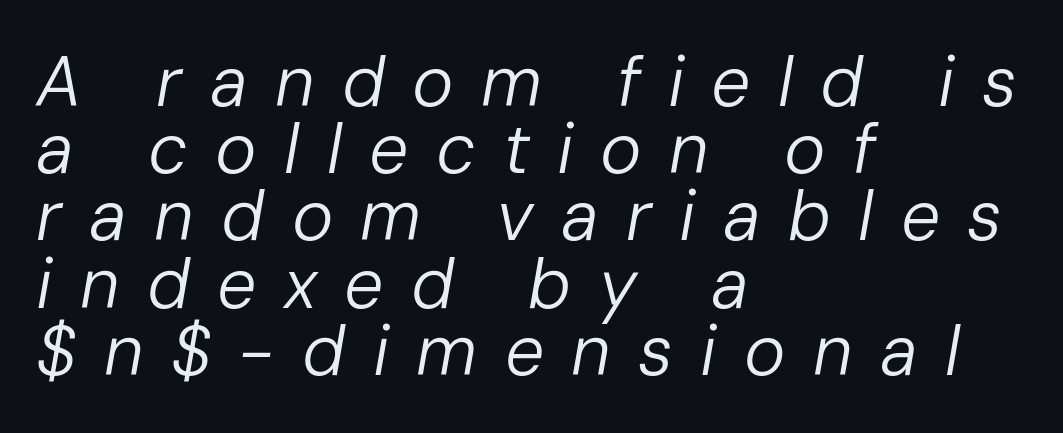
The image shows 70 px regular-weight type, italic (leaning right); set left-aligned, tight line spacing (0.96x), unusually wide letter spacing (+0.39 em), not underlined; low stroke contrast and a medium x-height.
